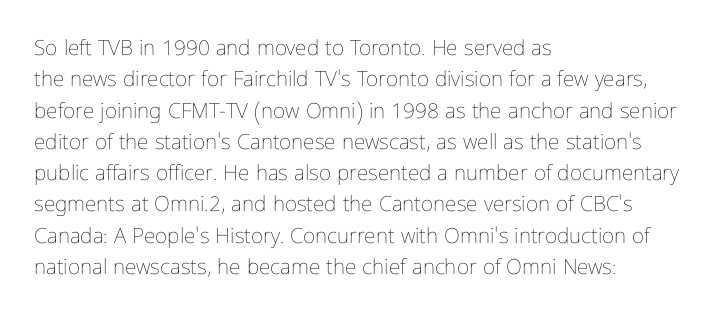
{"italic": "no", "bold": "no", "underline": "no", "align": "left", "line_spacing": "normal", "line_spacing_ratio": 1.49, "letter_spacing": "normal", "letter_spacing_em": 0.0, "glyph_px": 21}
